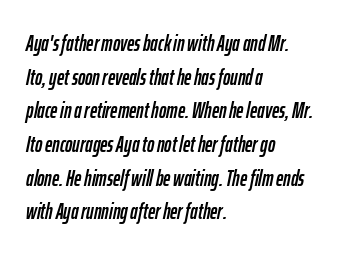
{"italic": "yes", "lean": "right", "slant_degrees": 12, "underline": "no", "align": "left", "line_spacing": "normal", "line_spacing_ratio": 1.53, "letter_spacing": "normal", "letter_spacing_em": 0.0, "glyph_px": 22}
